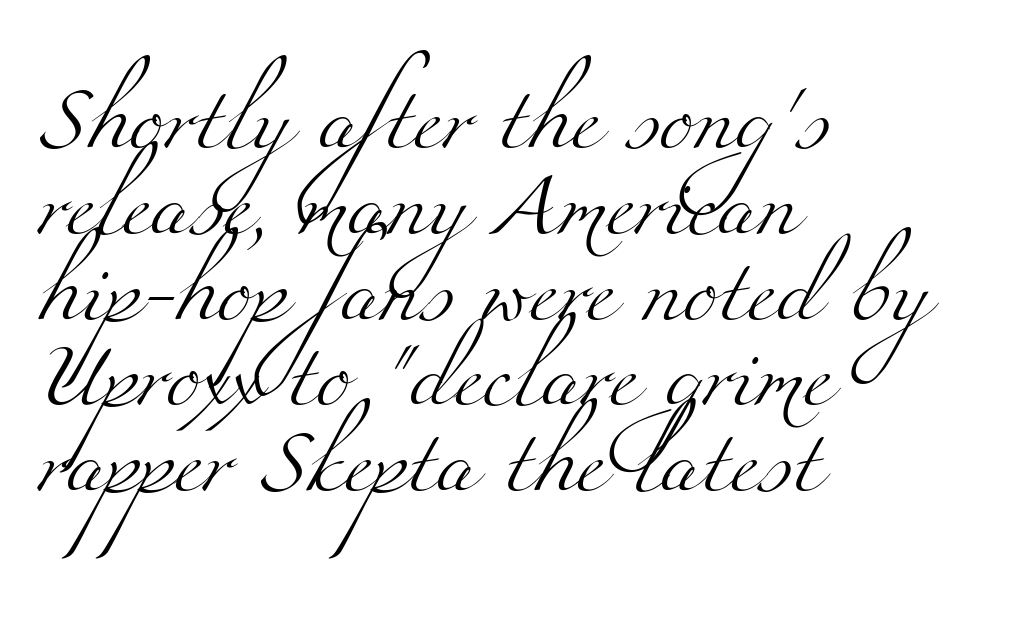
Q: Is the text bold? A: No.
Q: Is the text underlined? A: No.
Q: How is the paragraph aligned? A: Left-aligned.
Q: Is the spacing between letters normal or unusually wide? A: Normal.
Q: Is the spacing between lines tight, normal or loose? A: Normal.
Q: Width (condensed, normal, or wide)? A: Wide.
Q: Stroke contrast? A: Medium.
Q: x-height? A: Small.
Q: Monospaced? A: No.
